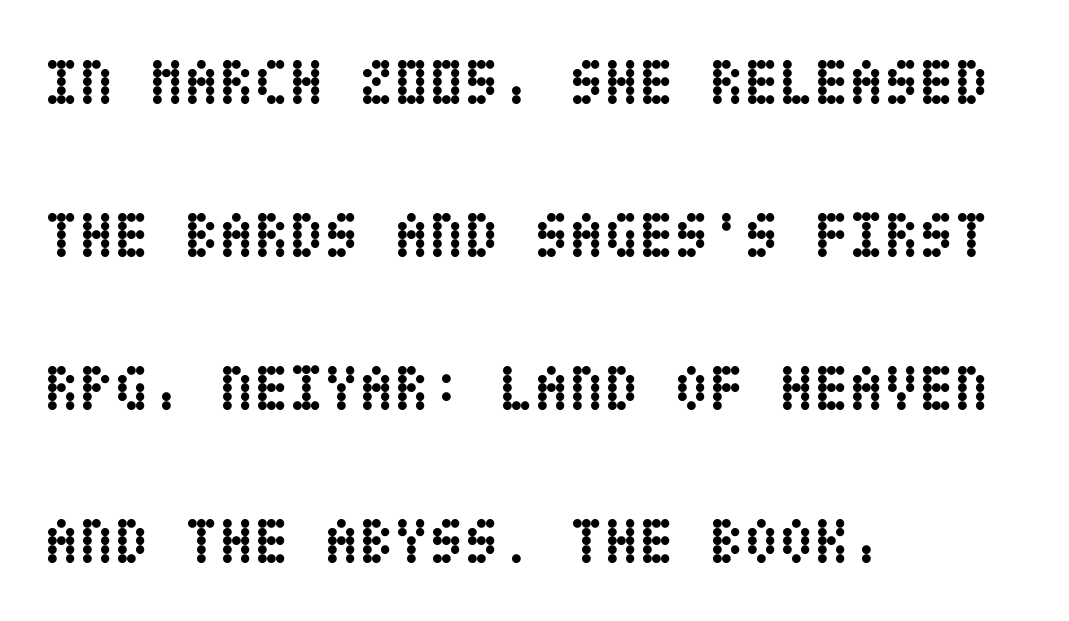
Every row of glyphs begins at an identical x-position on the left. Look at the tracking — it's just the regular setting, nothing added. Compared with typical paragraphs, the rows here are farther apart. Is the type bold? Yes — the strokes are clearly thick and heavy. Only glyphs here, with clear space below each row.
